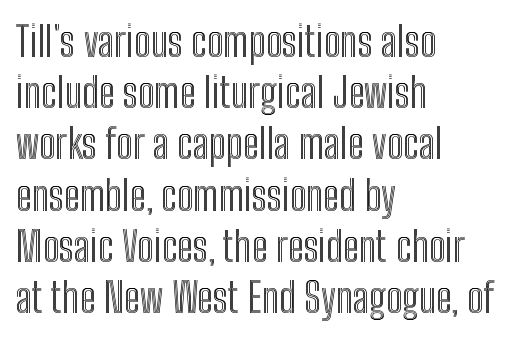
Letters rest on an invisible, unmarked baseline. Compared with a centered layout, this one pins lines to the left instead. Tracking here is standard; glyphs follow each other at the usual distance. Vertical strokes here are truly vertical. Is this a fixed-width face? No — the glyphs have proportional, varying widths.
